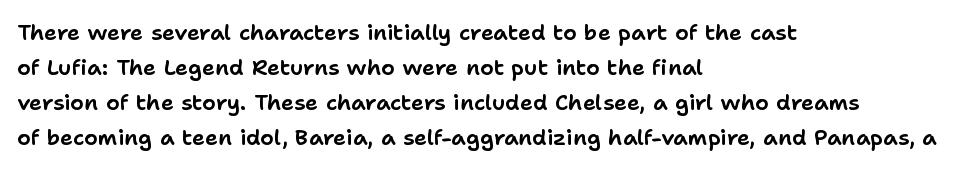
The image shows 22 px text type, upright; set left-aligned, normal line spacing (1.59x), normal letter spacing, not underlined.
